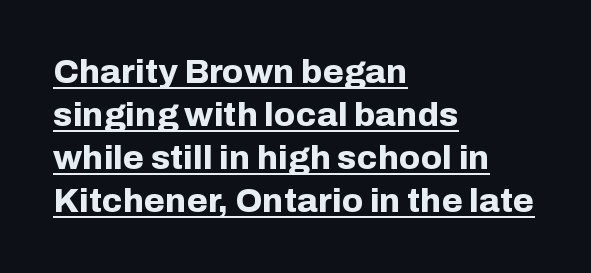
{"serif": "no", "italic": "no", "bold": "yes", "weight": "bold", "width": "normal", "stroke_contrast": "low", "x_height": "medium", "monospaced": "no", "underline": "yes", "align": "left", "line_spacing": "normal", "line_spacing_ratio": 1.26, "letter_spacing": "normal", "letter_spacing_em": 0.0, "glyph_px": 34}
